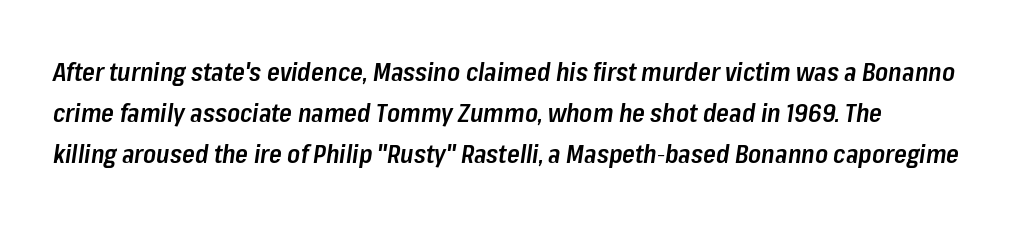
The type is set solid horizontally, with unmodified tracking. This rendering uses left alignment, leaving the right contour irregular. Type without underlining. It's the slanting kind of type. The block of text has a typical density, with ordinary space between rows. Stems and bowls a touch heavier than normal — semibold.
